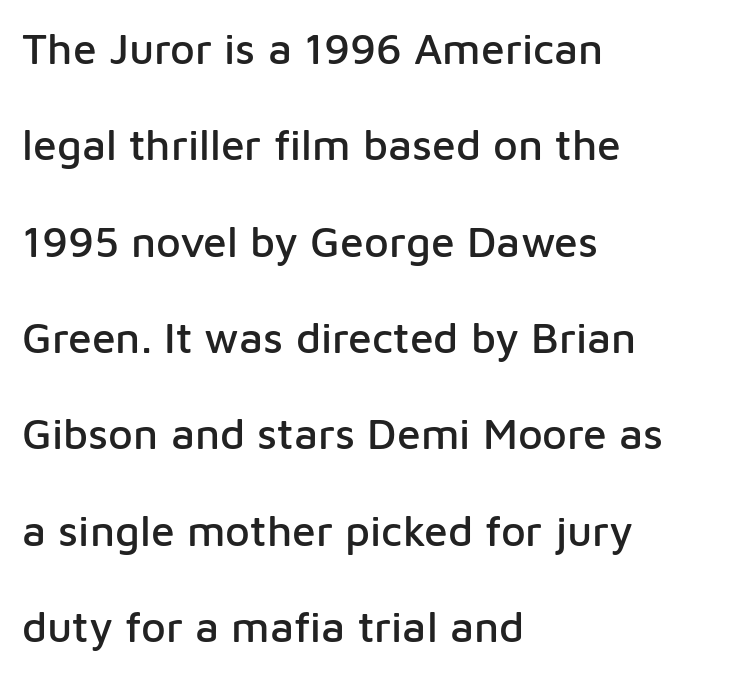
Underline: absent. This is the regular roman posture of the typeface. All the whitespace from short lines collects on the right. Think of a printed novel: that variable character pitch is what you see here. Short note: letters normally spaced.
